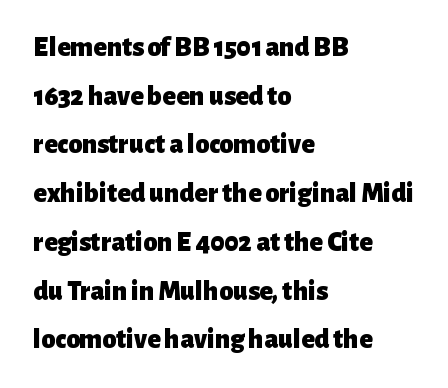
The image shows 28 px heavy sans-serif type, upright; set left-aligned, line spacing 1.74x, normal letter spacing, not underlined; low stroke contrast and a medium x-height.
